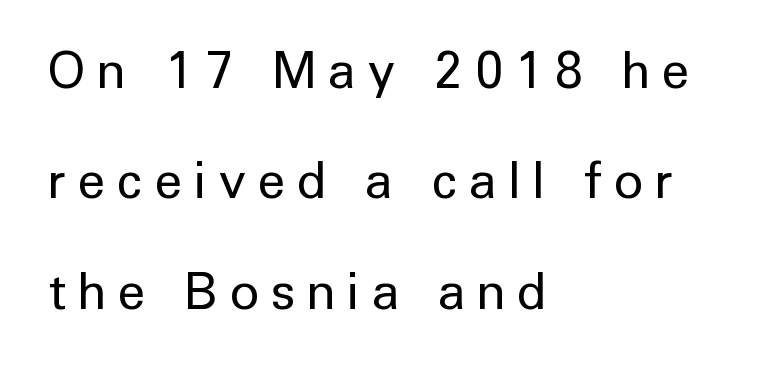
Has an underline been added? It has not. Summary of weight: not heavy and not bold. Is there much room between lines? Yes — plenty of vertical air separates them. The typesetter chose a ragged-right arrangement here. Each letter keeps its own natural width here, so spacing adapts to shape.
